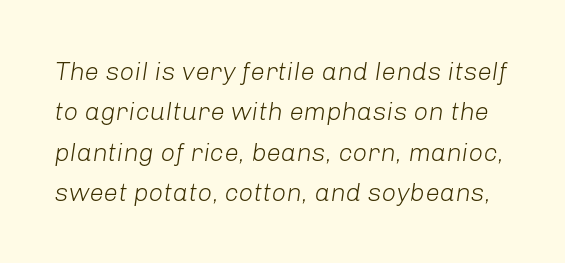
The image shows 26 px text type, italic (leaning right); set normal line spacing (1.55x), normal letter spacing, not underlined.
